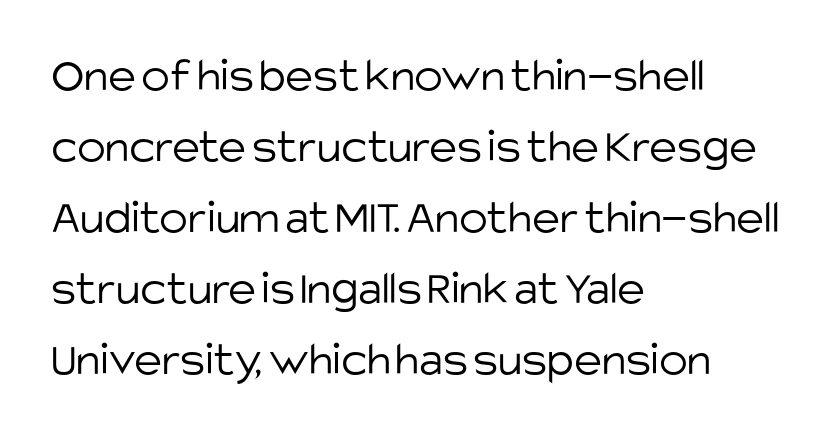
Q: Is the text bold? A: No.
Q: Is the text italic (slanted)? A: No, it is upright.
Q: Is the typeface a serif or a sans-serif typeface? A: Sans-serif.
Q: Is the text underlined? A: No.
Q: How is the paragraph aligned? A: Left-aligned.
Q: Is the spacing between letters normal or unusually wide? A: Normal.
Q: Is the spacing between lines tight, normal or loose? A: Normal.
Q: Width (condensed, normal, or wide)? A: Normal.
Q: Stroke contrast? A: Low.
Q: x-height? A: Large.
Q: Monospaced? A: No.
